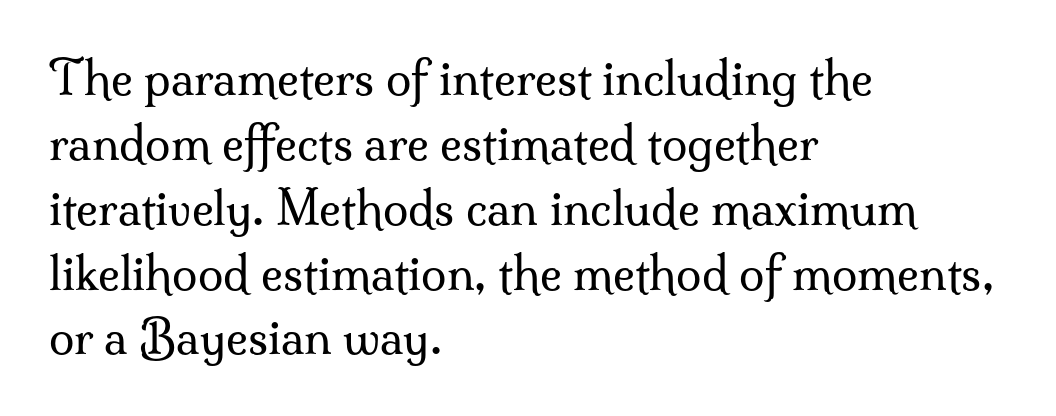
The image shows 46 px regular-weight serif type, upright; set left-aligned, normal line spacing (1.41x), normal letter spacing, not underlined; medium stroke contrast and a small x-height.
